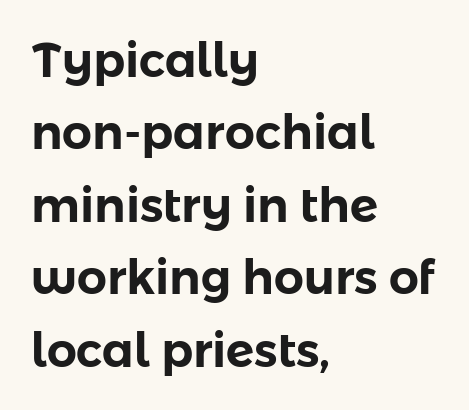
The image shows 47 px sans-serif type, upright; set left-aligned, normal line spacing (1.54x), normal letter spacing, not underlined; low stroke contrast and a medium x-height.
